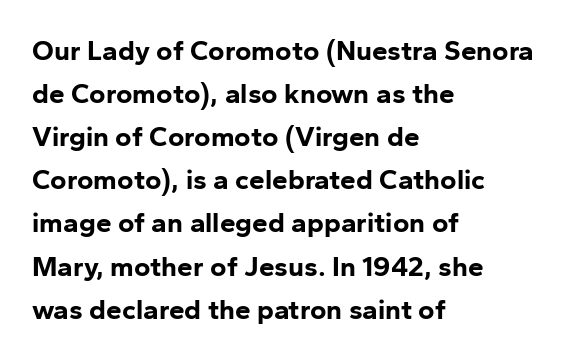
Q: Is the text bold? A: Yes.
Q: Is the text italic (slanted)? A: No, it is upright.
Q: Is the typeface a serif or a sans-serif typeface? A: Sans-serif.
Q: Is the text underlined? A: No.
Q: How is the paragraph aligned? A: Left-aligned.
Q: Is the spacing between letters normal or unusually wide? A: Normal.
Q: Is the spacing between lines tight, normal or loose? A: Normal.
Q: Width (condensed, normal, or wide)? A: Normal.
Q: Stroke contrast? A: Low.
Q: x-height? A: Medium.
Q: Monospaced? A: No.
